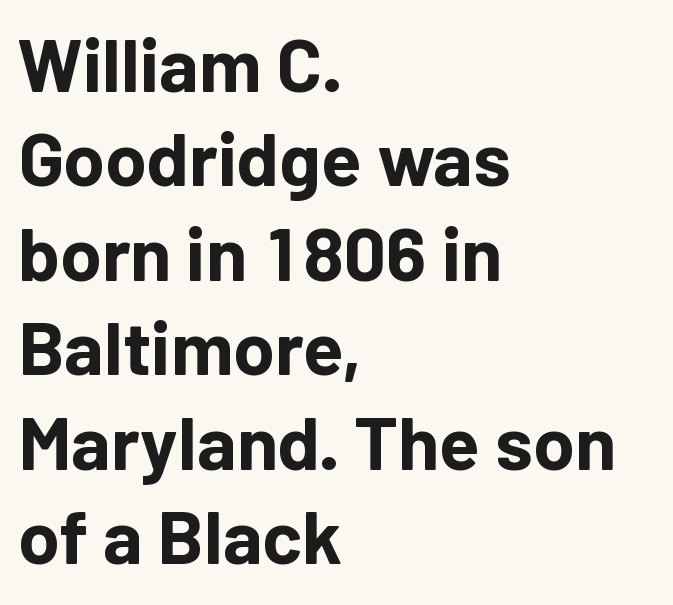
Q: Is the text bold? A: Yes.
Q: Is the text italic (slanted)? A: No, it is upright.
Q: Is the typeface a serif or a sans-serif typeface? A: Sans-serif.
Q: Is the text underlined? A: No.
Q: How is the paragraph aligned? A: Left-aligned.
Q: Is the spacing between letters normal or unusually wide? A: Normal.
Q: Is the spacing between lines tight, normal or loose? A: Normal.
Q: Width (condensed, normal, or wide)? A: Normal.
Q: Stroke contrast? A: Low.
Q: x-height? A: Medium.
Q: Monospaced? A: No.
